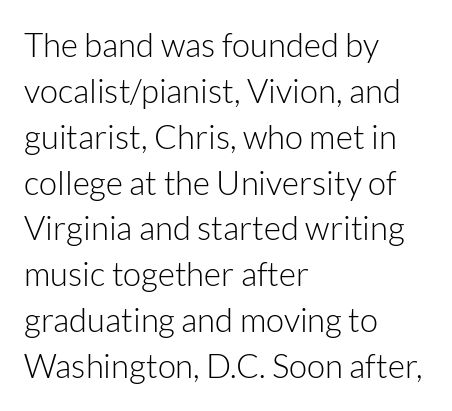
Here the glyphs are tracked normally, forming tight word shapes. The strip under each line holds only bare page. In terms of leading, this rendering sits right in the middle. Bold? No — there's no thickening of the strokes. Caption: multi-line text, flush left, ragged right. In terms of letterform style, serifs are entirely absent.
